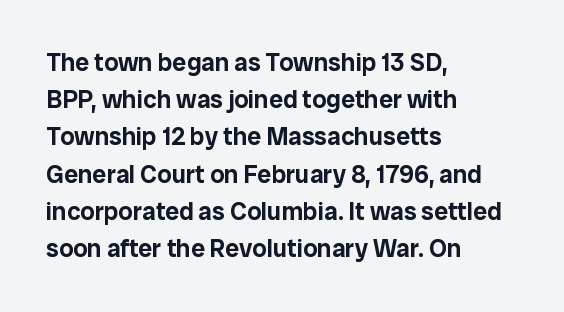
Designer's note — italics off, roman on. Compared with typical paragraphs, the rows here are spaced about the same. No word sits above an underline. Left-aligned paragraph, ragged on the right. This sample uses plain, unmodified letter spacing.
